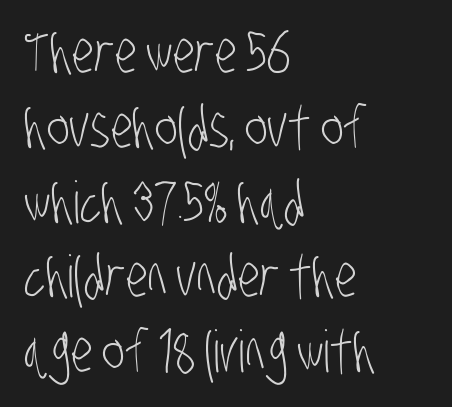
Q: Is the text bold? A: No.
Q: Is the typeface a serif or a sans-serif typeface? A: Sans-serif.
Q: Is the text underlined? A: No.
Q: How is the paragraph aligned? A: Left-aligned.
Q: Is the spacing between letters normal or unusually wide? A: Normal.
Q: Is the spacing between lines tight, normal or loose? A: Normal.
Q: Width (condensed, normal, or wide)? A: Condensed.
Q: Stroke contrast? A: Low.
Q: x-height? A: Large.
Q: Monospaced? A: No.
